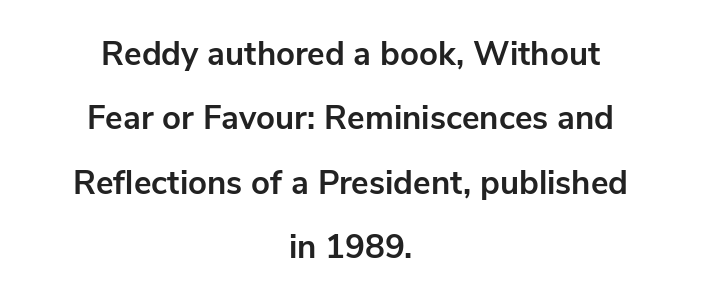
{"serif": "no", "italic": "no", "bold": "yes", "weight": "bold", "width": "normal", "stroke_contrast": "low", "x_height": "medium", "monospaced": "no", "underline": "no", "align": "center", "line_spacing": "loose", "line_spacing_ratio": 1.95, "letter_spacing": "normal", "letter_spacing_em": 0.0, "glyph_px": 33}
